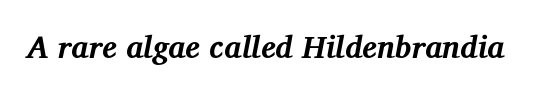
{"serif": "yes", "italic": "yes", "lean": "right", "slant_degrees": 12, "bold": "yes", "weight": "bold", "width": "normal", "stroke_contrast": "medium", "x_height": "medium", "monospaced": "no", "underline": "no", "letter_spacing": "normal", "letter_spacing_em": 0.0, "glyph_px": 31}
